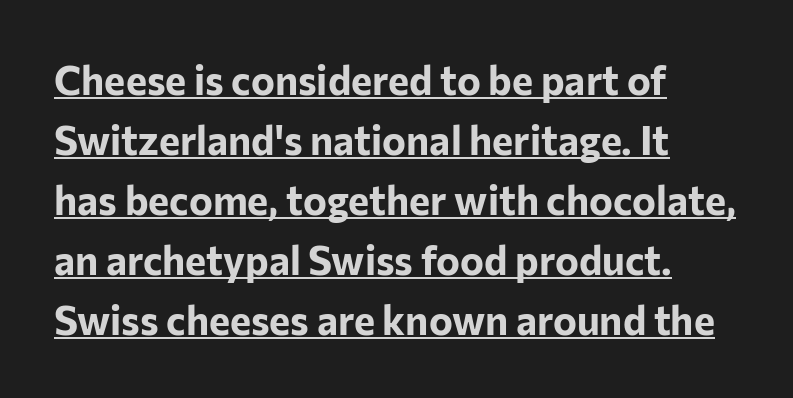
Q: Is the text bold? A: Yes.
Q: Is the text italic (slanted)? A: No, it is upright.
Q: Is the typeface a serif or a sans-serif typeface? A: Sans-serif.
Q: Is the text underlined? A: Yes.
Q: How is the paragraph aligned? A: Left-aligned.
Q: Is the spacing between letters normal or unusually wide? A: Normal.
Q: Is the spacing between lines tight, normal or loose? A: Normal.
Q: Width (condensed, normal, or wide)? A: Normal.
Q: Stroke contrast? A: Low.
Q: x-height? A: Medium.
Q: Monospaced? A: No.
